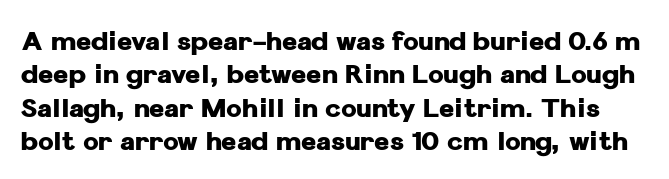
{"italic": "no", "bold": "yes", "underline": "no", "line_spacing": "normal", "line_spacing_ratio": 1.28, "letter_spacing": "normal", "letter_spacing_em": 0.0, "glyph_px": 26}
